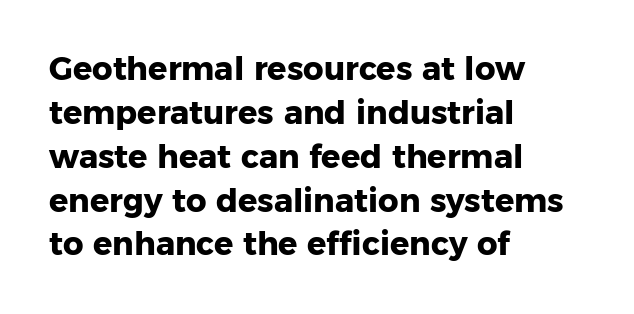
{"serif": "no", "italic": "no", "bold": "yes", "weight": "heavy", "width": "normal", "stroke_contrast": "low", "x_height": "medium", "monospaced": "no", "underline": "no", "align": "left", "line_spacing": "normal", "line_spacing_ratio": 1.37, "letter_spacing": "normal", "letter_spacing_em": 0.0, "glyph_px": 32}
